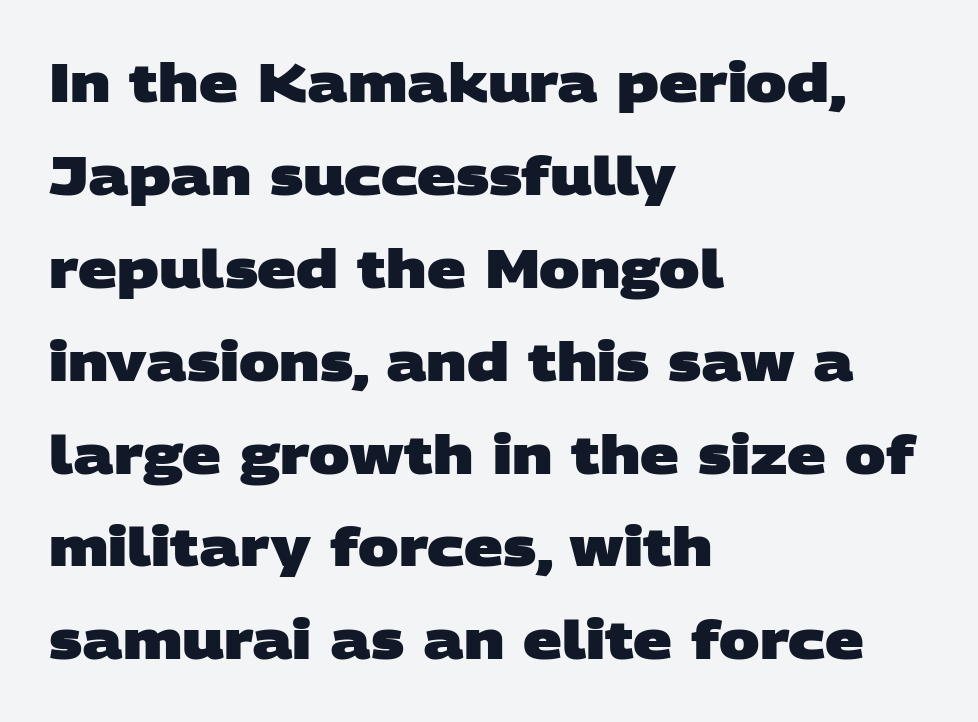
The passage shown is not underscored anywhere. Are there feet on the stems? There aren't — it's a sans. The paragraph has a hard left edge and a soft right edge. In terms of weight, the rendering is a true, heavy bold. Varying glyph widths throughout — classic text-font behaviour. Tracking here is standard; glyphs follow each other at the usual distance.
